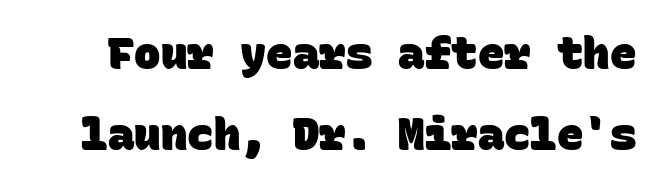
Typographic density is high because the face is bold. I'd call this a sans setting — the letters go barefoot. Unmarked baselines from the first word to the last. You could count columns in this text — the font is strictly monospaced. This rendering leaves character spacing at its baseline value.
